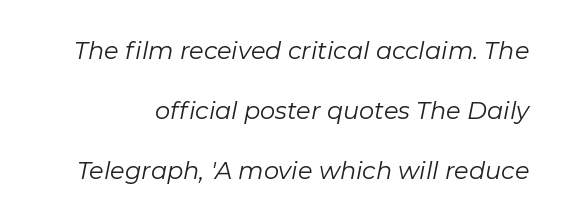
{"italic": "yes", "lean": "right", "slant_degrees": 11, "bold": "no", "underline": "no", "line_spacing": "loose", "line_spacing_ratio": 2.5, "letter_spacing": "normal", "letter_spacing_em": 0.0, "glyph_px": 24}
